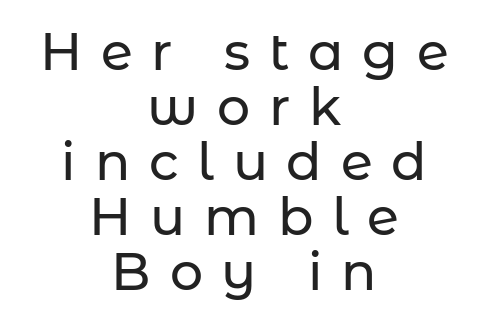
{"serif": "no", "italic": "no", "width": "normal", "stroke_contrast": "low", "x_height": "medium", "monospaced": "no", "underline": "no", "align": "center", "line_spacing": "tight", "line_spacing_ratio": 1.06, "letter_spacing": "wide", "letter_spacing_em": 0.36, "glyph_px": 52}
